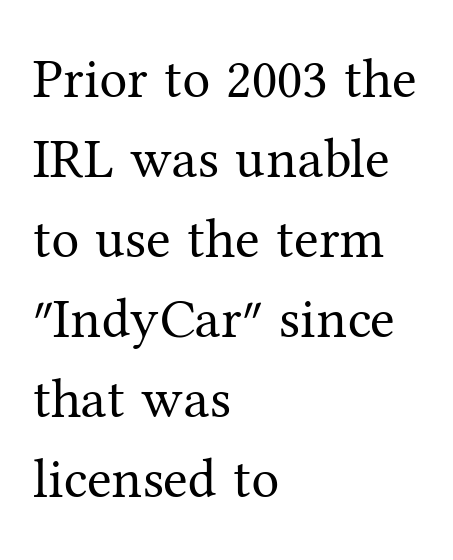
Q: Is the text bold? A: No.
Q: Is the text italic (slanted)? A: No, it is upright.
Q: Is the typeface a serif or a sans-serif typeface? A: Serif.
Q: Is the text underlined? A: No.
Q: How is the paragraph aligned? A: Left-aligned.
Q: Is the spacing between letters normal or unusually wide? A: Normal.
Q: Is the spacing between lines tight, normal or loose? A: Normal.
Q: Width (condensed, normal, or wide)? A: Normal.
Q: Stroke contrast? A: Medium.
Q: x-height? A: Medium.
Q: Monospaced? A: No.
